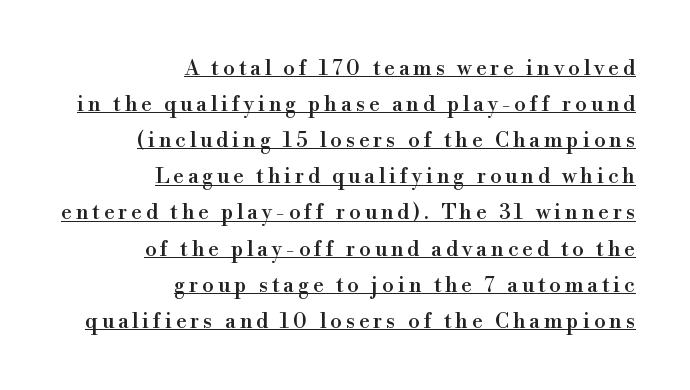
The image shows 21 px text type, upright; set right-aligned, line spacing 1.72x, underlined.
